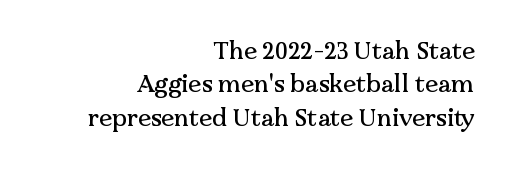
The lines sit at an ordinary, default distance from one another. These lines are set flush right with a ragged left edge. These lines were composed using upright roman letters. Plain, unruled lines of type.
